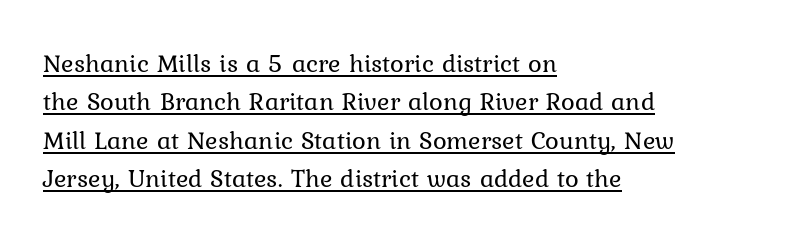
{"italic": "no", "bold": "no", "underline": "yes", "align": "left", "line_spacing": "normal", "line_spacing_ratio": 1.48, "letter_spacing": "normal", "letter_spacing_em": 0.0, "glyph_px": 26}
